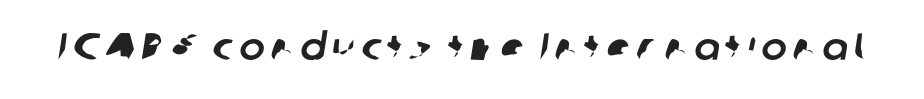
Font category for this specimen: sans-serif. The letters advance in unequal steps, a hallmark of proportional type. Check under the words: just untouched page.
